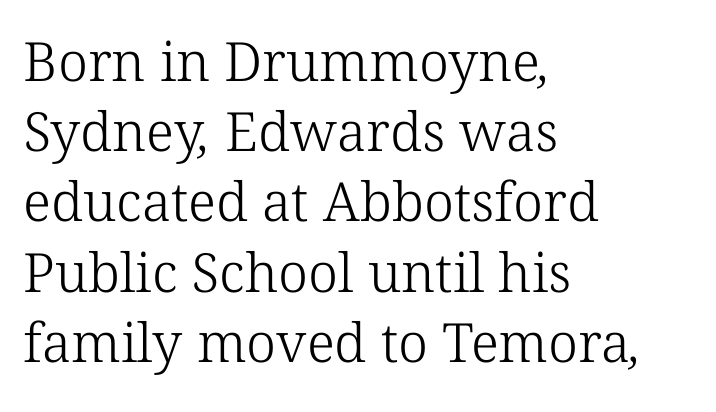
Q: Is the text bold? A: No.
Q: Is the typeface a serif or a sans-serif typeface? A: Serif.
Q: Is the text underlined? A: No.
Q: How is the paragraph aligned? A: Left-aligned.
Q: Is the spacing between letters normal or unusually wide? A: Normal.
Q: Is the spacing between lines tight, normal or loose? A: Normal.
Q: Width (condensed, normal, or wide)? A: Normal.
Q: Stroke contrast? A: Low.
Q: x-height? A: Medium.
Q: Monospaced? A: No.
